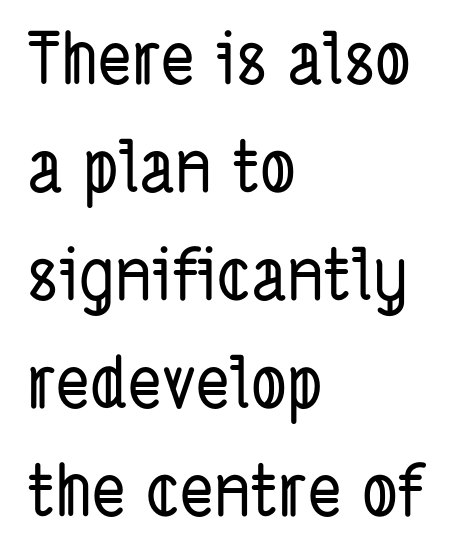
The image shows 71 px condensed sans-serif type; set left-aligned, normal line spacing (1.52x), normal letter spacing, not underlined; low stroke contrast and a medium x-height.
